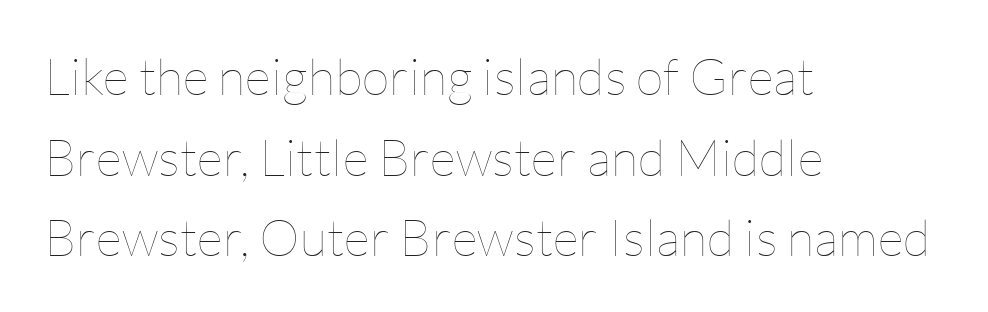
The image shows 51 px thin type, upright; set left-aligned, normal line spacing (1.58x), normal letter spacing, not underlined; low stroke contrast and a medium x-height.
